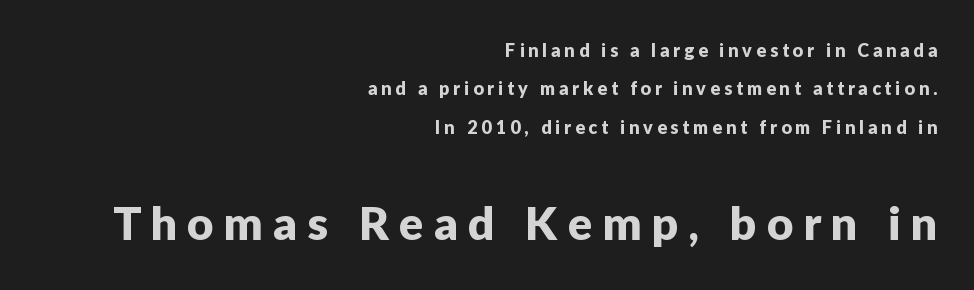
The image shows 46 px sans-serif type, upright; set right-aligned, loose line spacing (2.13x), unusually wide letter spacing (+0.22 em), not underlined; the second (bottom) block is 2.56x larger; low stroke contrast and a medium x-height.
